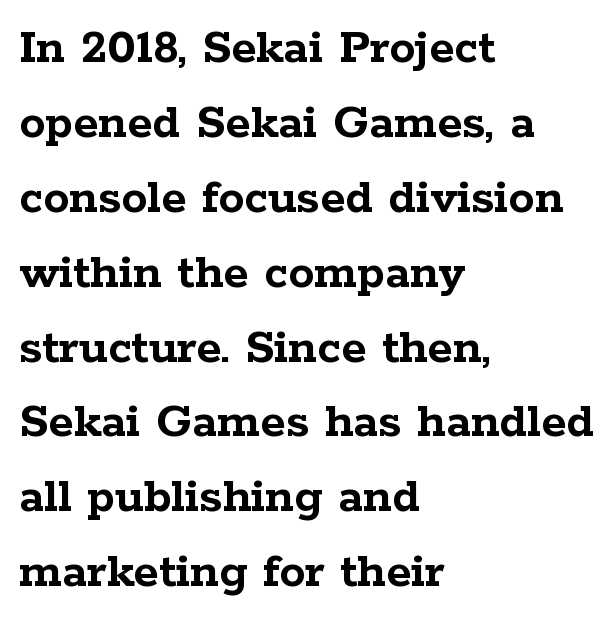
Each word holds together tightly as a unit, with standard inter-letter gaps. Posture: upright roman. The block of text has a typical density, with ordinary space between rows. The rendering uses natural spacing where letterforms have individual widths.
